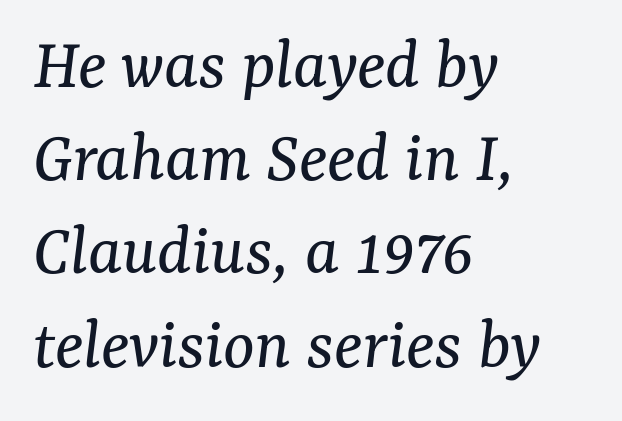
Q: Is the text bold? A: No.
Q: Is the text italic (slanted)? A: Yes, it leans right by about 7 degrees.
Q: Is the typeface a serif or a sans-serif typeface? A: Serif.
Q: Is the text underlined? A: No.
Q: How is the paragraph aligned? A: Left-aligned.
Q: Is the spacing between letters normal or unusually wide? A: Normal.
Q: Is the spacing between lines tight, normal or loose? A: Normal.
Q: Width (condensed, normal, or wide)? A: Normal.
Q: Stroke contrast? A: Medium.
Q: x-height? A: Medium.
Q: Monospaced? A: No.
